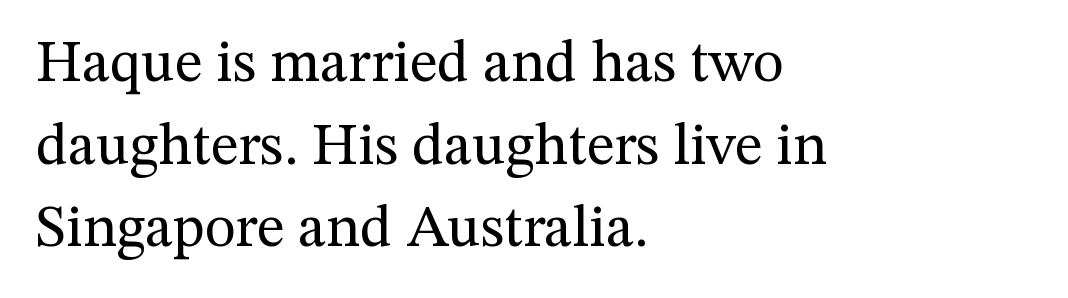
Q: Is the text bold? A: No.
Q: Is the text italic (slanted)? A: No, it is upright.
Q: Is the typeface a serif or a sans-serif typeface? A: Serif.
Q: Is the text underlined? A: No.
Q: How is the paragraph aligned? A: Left-aligned.
Q: Is the spacing between letters normal or unusually wide? A: Normal.
Q: Is the spacing between lines tight, normal or loose? A: Normal.
Q: Width (condensed, normal, or wide)? A: Normal.
Q: Stroke contrast? A: Medium.
Q: x-height? A: Medium.
Q: Monospaced? A: No.
